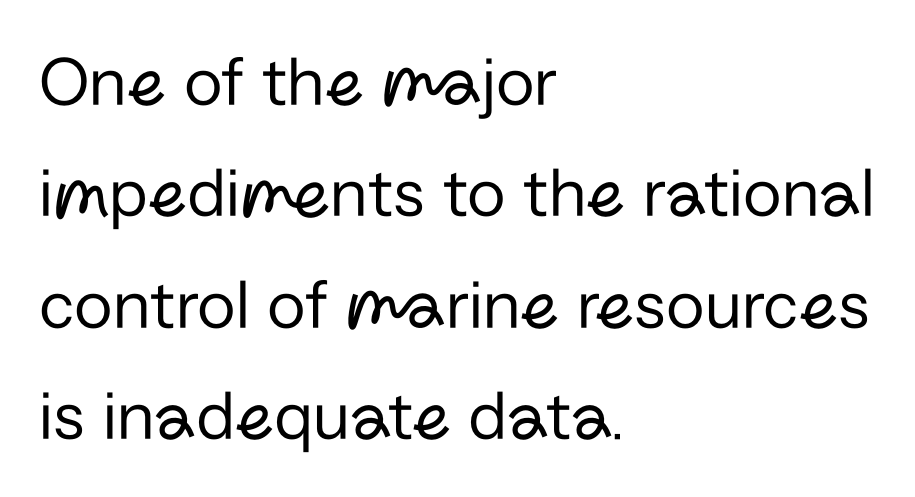
The rendering keeps characters at their native spacing. The axis of the letterforms is exactly vertical. In CSS terms this would be text-align: left. A typesetter would call this proportional, since set widths differ per character. Stems here are at most as thick as an everyday book face. Horizontal bands of white between lines are of average thickness.
